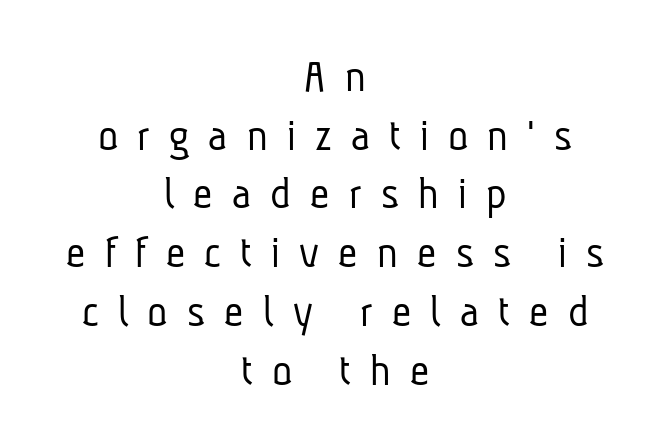
The image shows 47 px light, condensed sans-serif type; set centered, normal line spacing (1.25x), unusually wide letter spacing (+0.41 em), not underlined; low stroke contrast and a medium x-height.
